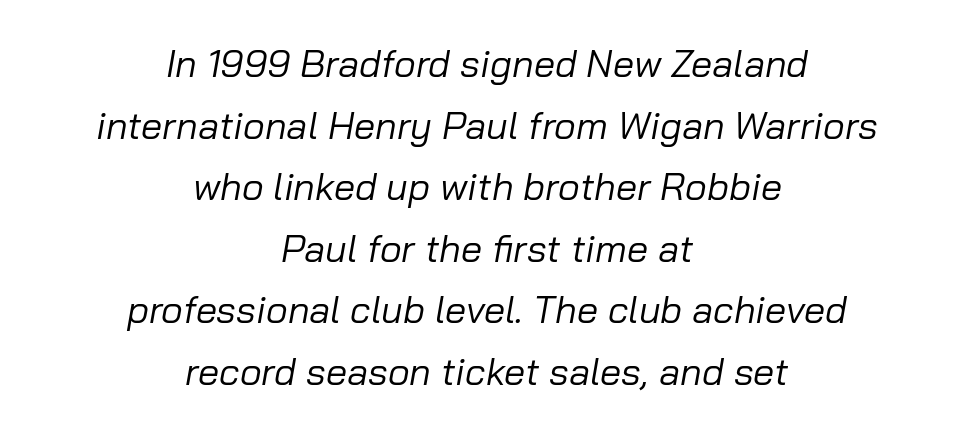
The image shows 38 px regular-weight type, italic (leaning right); set centered, normal line spacing (1.62x), normal letter spacing, not underlined; low stroke contrast and a medium x-height.
